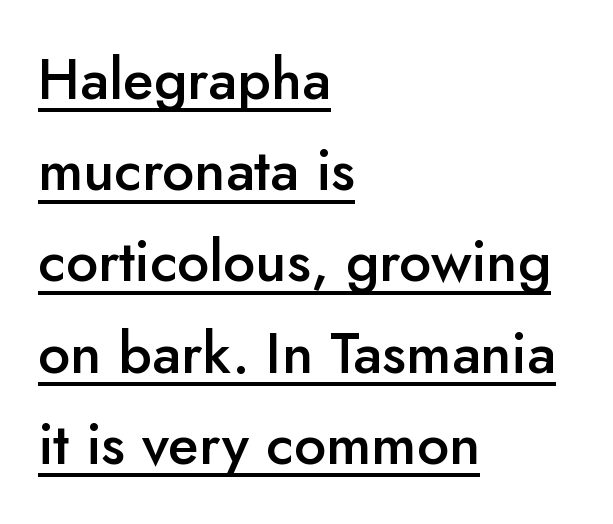
In terms of letterform style, serifs are entirely absent. Like a heading marked for emphasis, these lines bear an underscore. Whoever set this chose a conventional vertical rhythm. Every character sits straight up, as roman type does. Left-aligned paragraph, ragged on the right. The typesetting leans somewhat heavy: a semibold.
